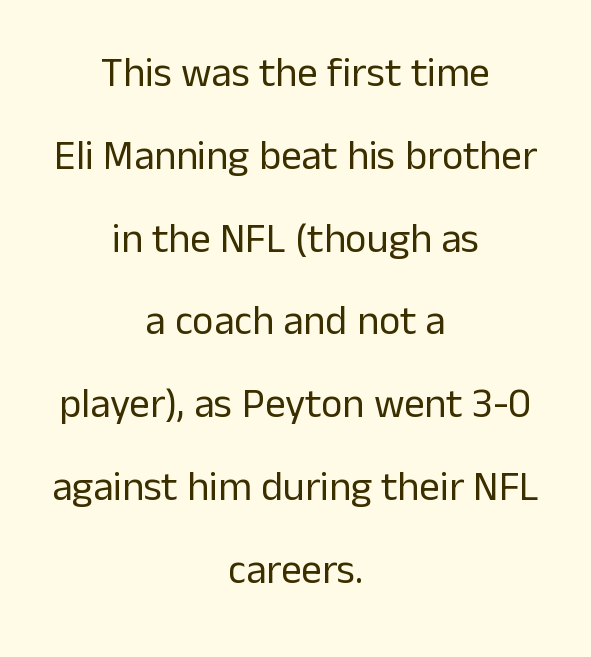
Q: Is the text bold? A: No.
Q: Is the text italic (slanted)? A: No, it is upright.
Q: Is the typeface a serif or a sans-serif typeface? A: Sans-serif.
Q: Is the text underlined? A: No.
Q: How is the paragraph aligned? A: Centered.
Q: Is the spacing between letters normal or unusually wide? A: Normal.
Q: Is the spacing between lines tight, normal or loose? A: Loose.
Q: Width (condensed, normal, or wide)? A: Normal.
Q: Stroke contrast? A: Low.
Q: x-height? A: Medium.
Q: Monospaced? A: No.
